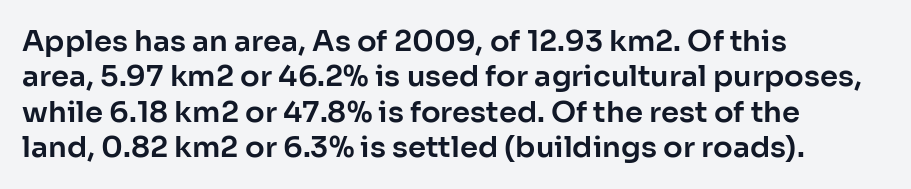
The image shows 29 px sans-serif type, upright; set left-aligned, line spacing 1.22x, normal letter spacing, not underlined; low stroke contrast and a medium x-height.
